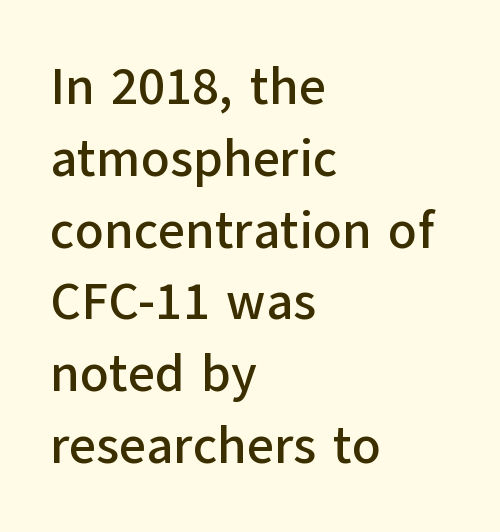
Q: Is the text italic (slanted)? A: No, it is upright.
Q: Is the typeface a serif or a sans-serif typeface? A: Sans-serif.
Q: Is the text underlined? A: No.
Q: How is the paragraph aligned? A: Left-aligned.
Q: Is the spacing between letters normal or unusually wide? A: Normal.
Q: Is the spacing between lines tight, normal or loose? A: Normal.
Q: Width (condensed, normal, or wide)? A: Normal.
Q: Stroke contrast? A: Low.
Q: x-height? A: Medium.
Q: Monospaced? A: No.
